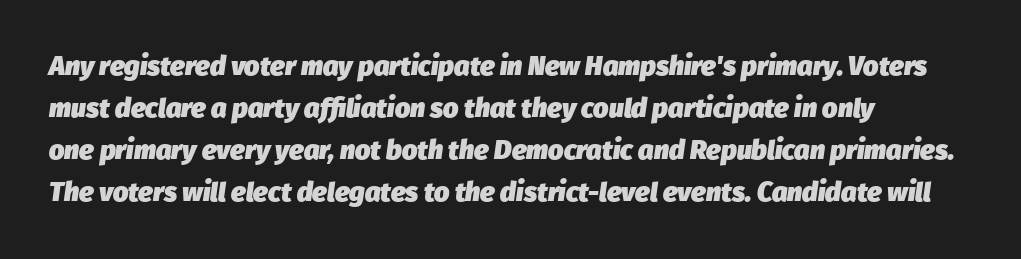
Q: Is the text bold? A: Yes.
Q: Is the text italic (slanted)? A: Yes, it leans right by about 8 degrees.
Q: Is the text underlined? A: No.
Q: How is the paragraph aligned? A: Left-aligned.
Q: Is the spacing between letters normal or unusually wide? A: Normal.
Q: Is the spacing between lines tight, normal or loose? A: Normal.
